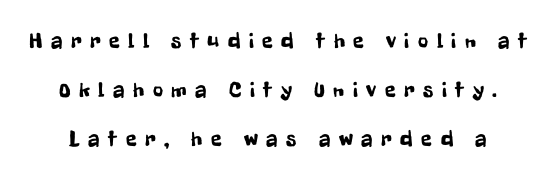
Reading down the column, the eye jumps a long way to each next line. Honestly, there is no underline to notice here at all. A typesetter would mark this as roman, not italic. Letter spacing: wide.
